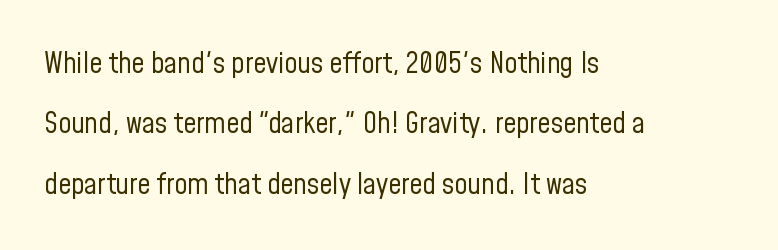
Q: Is the text bold? A: No.
Q: Is the text italic (slanted)? A: No, it is upright.
Q: Is the typeface a serif or a sans-serif typeface? A: Sans-serif.
Q: Is the text underlined? A: No.
Q: How is the paragraph aligned? A: Left-aligned.
Q: Is the spacing between letters normal or unusually wide? A: Normal.
Q: Is the spacing between lines tight, normal or loose? A: Loose.
Q: Width (condensed, normal, or wide)? A: Condensed.
Q: Stroke contrast? A: Low.
Q: x-height? A: Medium.
Q: Monospaced? A: No.
